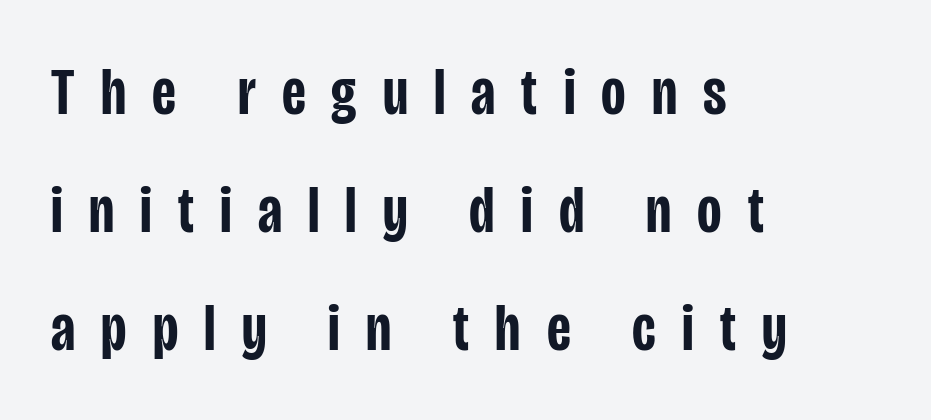
{"serif": "no", "italic": "no", "bold": "semi", "weight": "semibold", "width": "condensed", "stroke_contrast": "low", "x_height": "large", "monospaced": "no", "underline": "no", "align": "left", "line_spacing_ratio": 1.76, "letter_spacing": "wide", "letter_spacing_em": 0.39, "glyph_px": 67}
